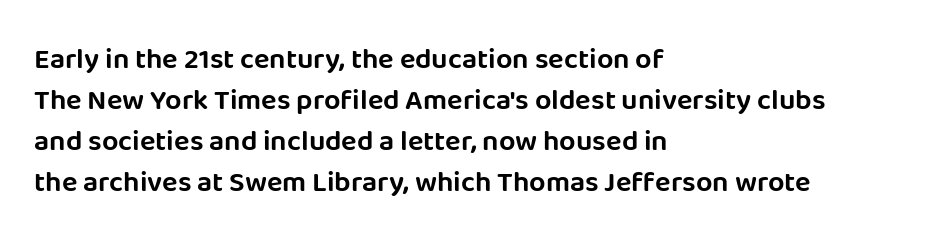
{"serif": "no", "italic": "no", "width": "normal", "stroke_contrast": "low", "x_height": "large", "monospaced": "no", "underline": "no", "align": "left", "line_spacing": "normal", "line_spacing_ratio": 1.41, "letter_spacing": "normal", "letter_spacing_em": 0.0, "glyph_px": 29}
